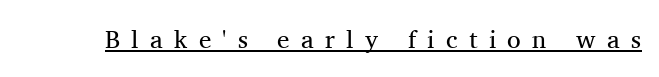
Q: Is the text bold? A: No.
Q: Is the text italic (slanted)? A: No, it is upright.
Q: Is the text underlined? A: Yes.
Q: Is the spacing between letters normal or unusually wide? A: Unusually wide.
